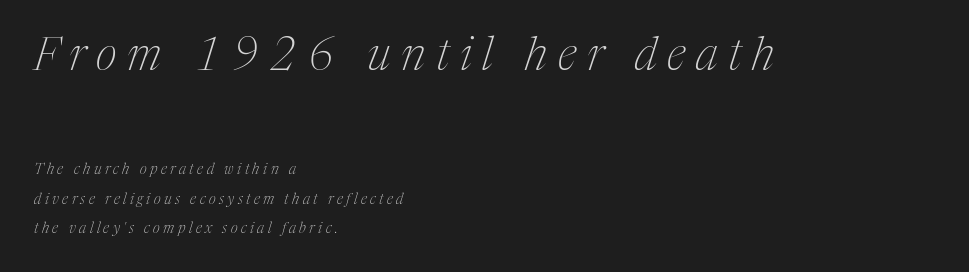
The line-height multiplier appears high, well above default. Type size steps down from the first block to the second. The letters are spread apart with noticeably loose tracking. Each letter keeps its own natural width here, so spacing adapts to shape. There's an unmistakable incline to the writing here. Serif or sans? Serif — the stroke terminals have little feet.
